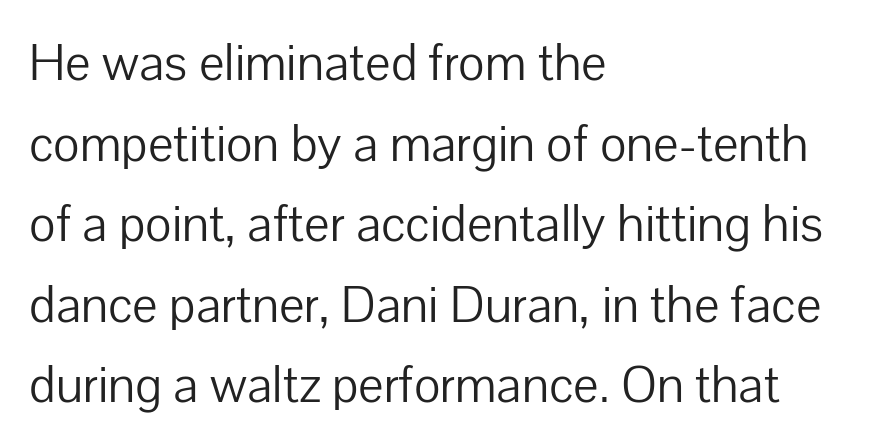
The image shows 51 px light sans-serif type, upright; set left-aligned, normal line spacing (1.58x), normal letter spacing, not underlined; low stroke contrast and a medium x-height.
